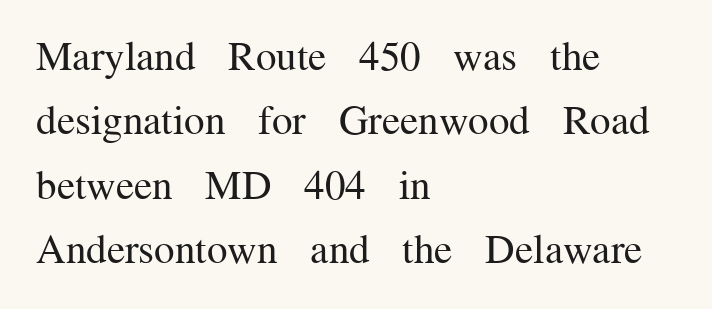
Q: Is the text bold? A: No.
Q: Is the text italic (slanted)? A: No, it is upright.
Q: Is the typeface a serif or a sans-serif typeface? A: Serif.
Q: Is the text underlined? A: No.
Q: How is the paragraph aligned? A: Left-aligned.
Q: Is the spacing between letters normal or unusually wide? A: Normal.
Q: Is the spacing between lines tight, normal or loose? A: Normal.
Q: Width (condensed, normal, or wide)? A: Normal.
Q: Stroke contrast? A: Medium.
Q: x-height? A: Medium.
Q: Monospaced? A: No.
